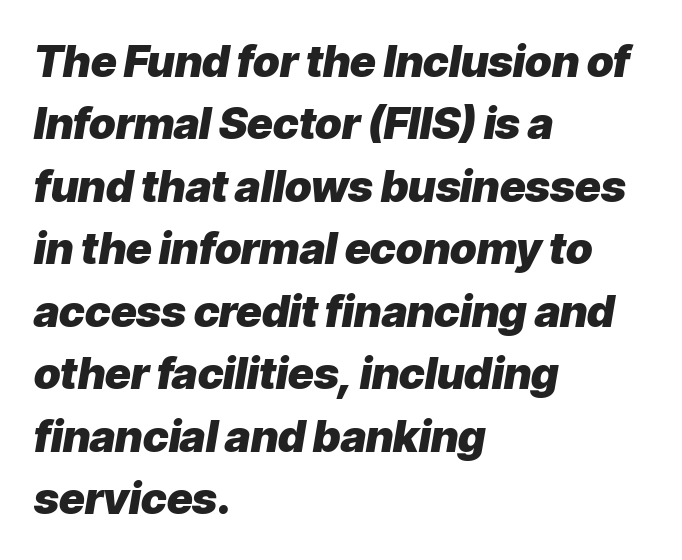
Q: Is the text bold? A: Yes.
Q: Is the text italic (slanted)? A: Yes, it leans right by about 9 degrees.
Q: Is the text underlined? A: No.
Q: How is the paragraph aligned? A: Left-aligned.
Q: Is the spacing between letters normal or unusually wide? A: Normal.
Q: Is the spacing between lines tight, normal or loose? A: Normal.
Q: Width (condensed, normal, or wide)? A: Normal.
Q: Stroke contrast? A: Low.
Q: x-height? A: Medium.
Q: Monospaced? A: No.
